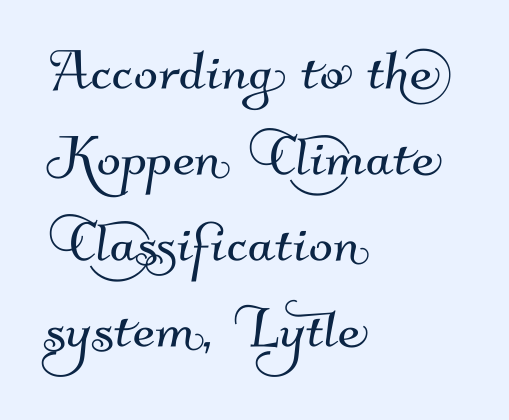
No word sits above an underline. Characters follow at the spacing the type designer built in. The type family on display is of the sans-serif kind. Short and long lines alike share a common starting point at left. A typesetter would call this proportional, since set widths differ per character.
